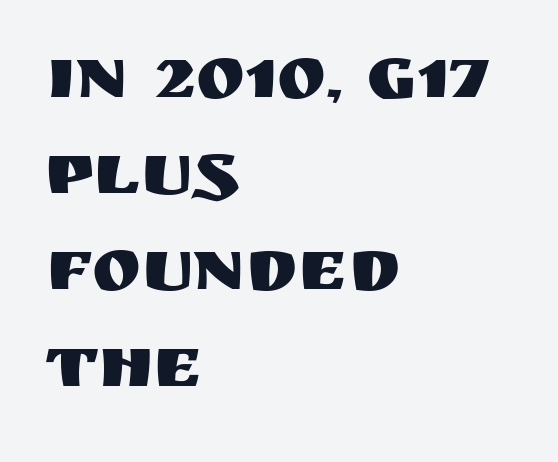
Q: Is the text italic (slanted)? A: No, it is upright.
Q: Is the typeface a serif or a sans-serif typeface? A: Sans-serif.
Q: Is the text underlined? A: No.
Q: How is the paragraph aligned? A: Left-aligned.
Q: Is the spacing between letters normal or unusually wide? A: Normal.
Q: Is the spacing between lines tight, normal or loose? A: Normal.
Q: Width (condensed, normal, or wide)? A: Normal.
Q: Stroke contrast? A: Medium.
Q: x-height? A: Large.
Q: Monospaced? A: No.
